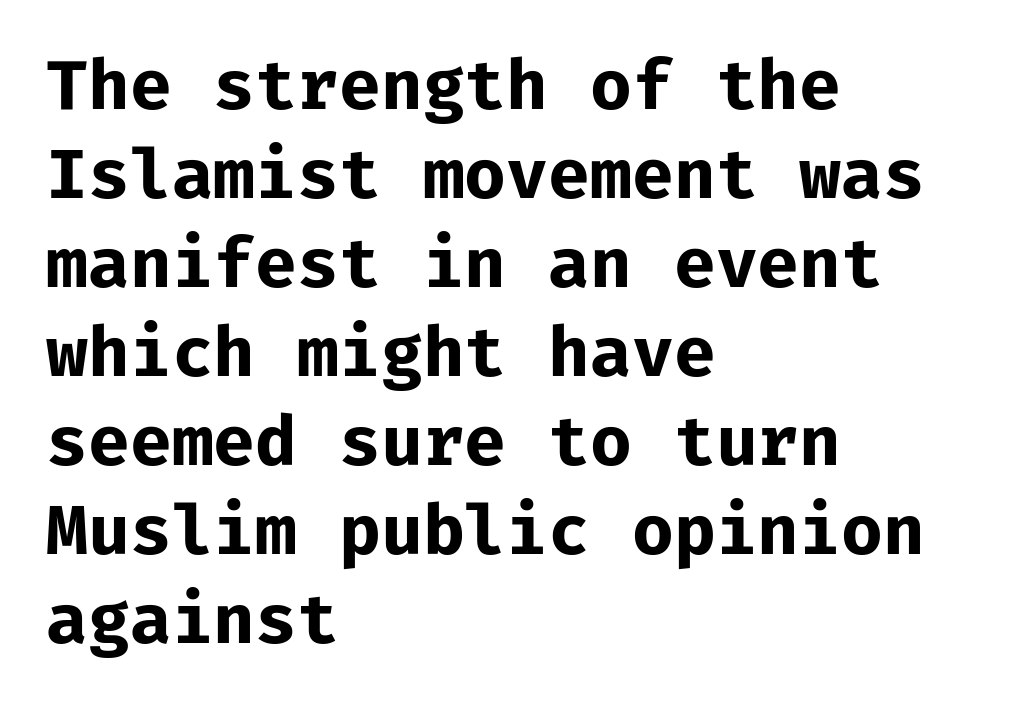
{"serif": "no", "italic": "no", "bold": "yes", "weight": "bold", "width": "normal", "stroke_contrast": "low", "x_height": "medium", "monospaced": "yes", "underline": "no", "align": "left", "line_spacing": "normal", "line_spacing_ratio": 1.31, "letter_spacing": "normal", "letter_spacing_em": 0.0, "glyph_px": 68}
